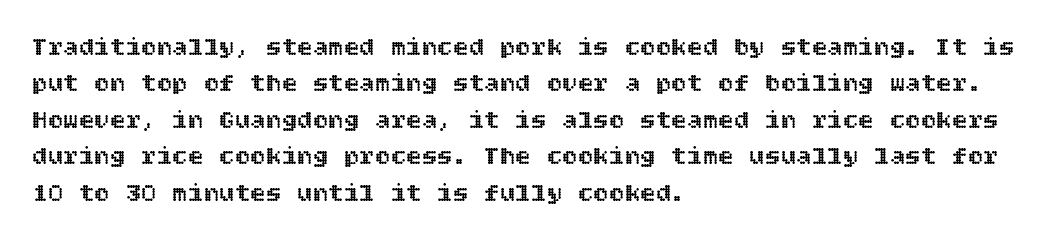
{"italic": "no", "underline": "no", "align": "left", "line_spacing": "normal", "line_spacing_ratio": 1.4, "letter_spacing": "normal", "letter_spacing_em": 0.0, "glyph_px": 26}
